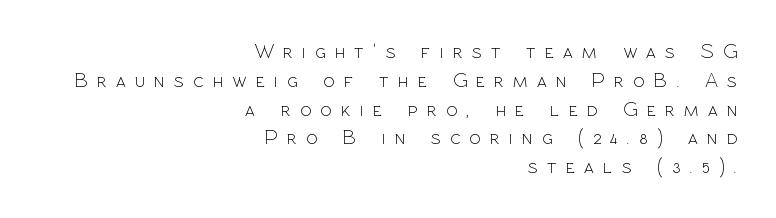
The image shows 21 px text type, upright; set right-aligned, normal line spacing (1.37x), unusually wide letter spacing (+0.44 em), not underlined.
